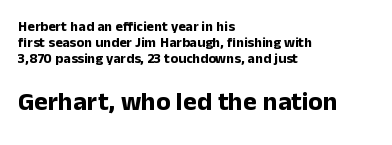
Check under the words: just untouched page. Weight: bold. Block two is the big one; block one sits smaller above it. Characters follow at the spacing the type designer built in. This sample is left-justified, so line endings fall wherever the words run out.
